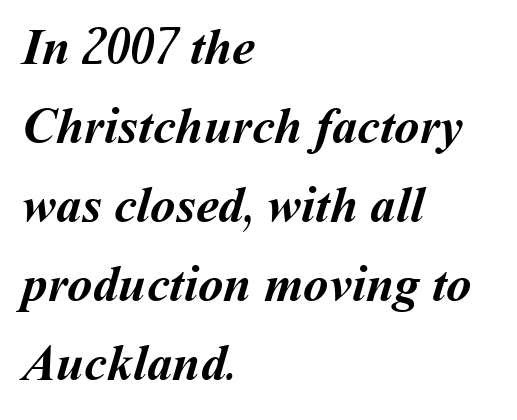
{"bold": "yes", "weight": "semibold", "width": "normal", "stroke_contrast": "medium", "x_height": "medium", "monospaced": "no", "underline": "no", "align": "left", "line_spacing": "normal", "line_spacing_ratio": 1.55, "letter_spacing": "normal", "letter_spacing_em": 0.0, "glyph_px": 51}
